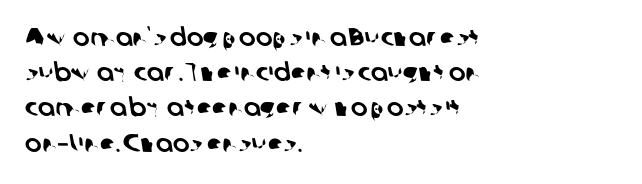
Q: Is the text underlined? A: No.
Q: How is the paragraph aligned? A: Left-aligned.
Q: Is the spacing between letters normal or unusually wide? A: Normal.
Q: Is the spacing between lines tight, normal or loose? A: Normal.
